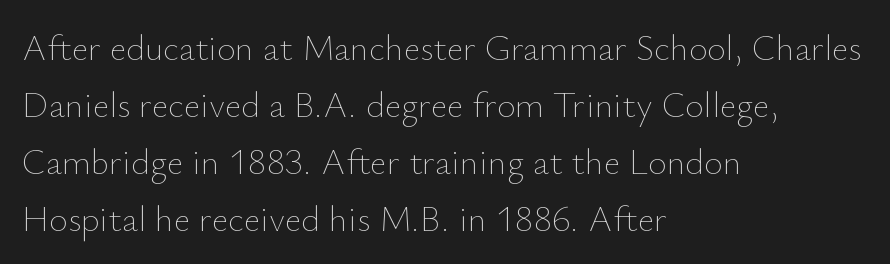
This sample keeps an unexceptional amount of space between lines. Weight class: somewhere from thin through regular. Does extra space separate the letters? No, they use regular spacing. This sample uses an upright cut, with every glyph sitting square on the baseline.
